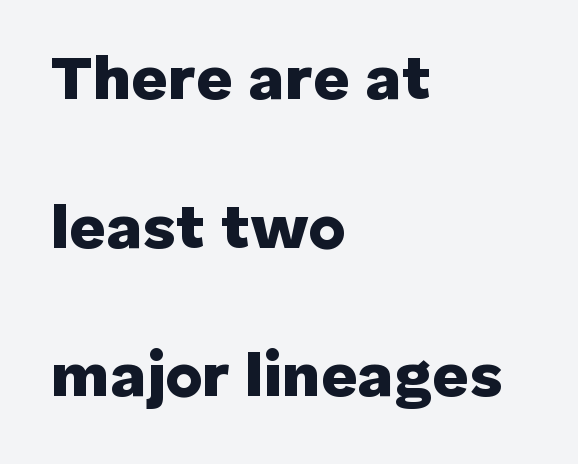
The image shows 63 px heavy sans-serif type, upright; set left-aligned, loose line spacing (2.36x), normal letter spacing, not underlined; low stroke contrast and a medium x-height.
